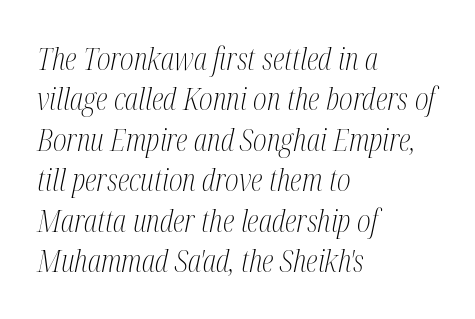
The image shows 30 px light, condensed serif type, italic (leaning right); set left-aligned, normal line spacing (1.35x), normal letter spacing, not underlined; medium stroke contrast and a medium x-height.
